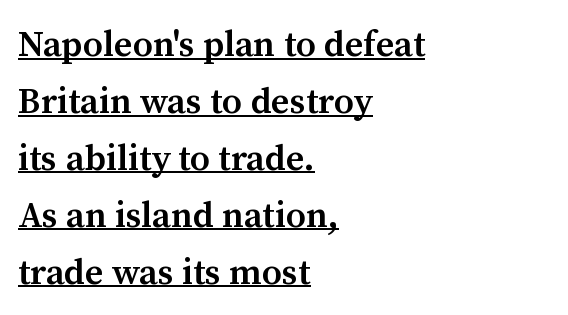
The image shows 36 px semibold serif type, upright; set left-aligned, normal line spacing (1.58x), normal letter spacing, underlined; medium stroke contrast and a medium x-height.
